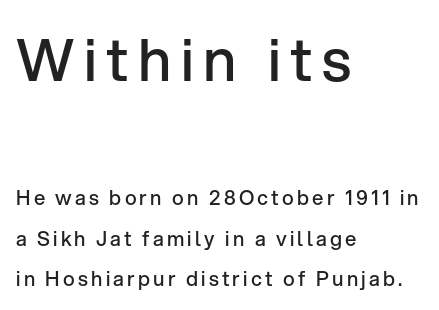
{"serif": "no", "italic": "no", "bold": "semi", "weight": "semibold", "width": "normal", "stroke_contrast": "low", "x_height": "medium", "monospaced": "no", "underline": "no", "align": "left", "line_spacing": "loose", "line_spacing_ratio": 2.03, "larger_block": "first", "size_ratio": 2.95, "glyph_px": 59}
